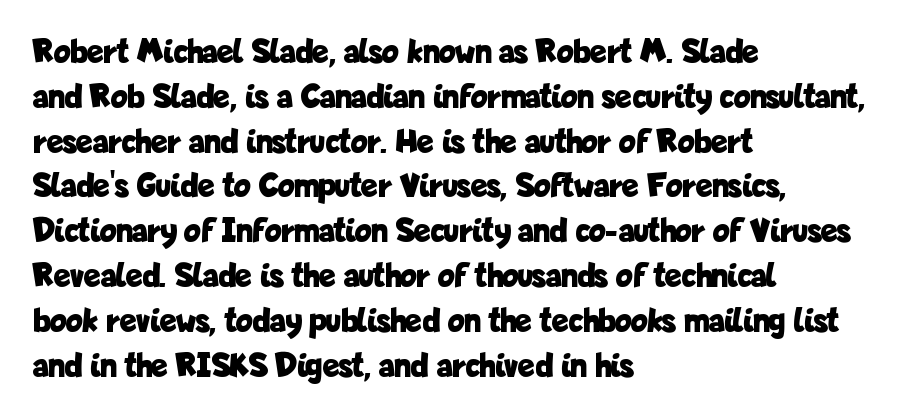
The image shows 35 px bold, condensed sans-serif type, upright; set left-aligned, normal line spacing (1.28x), normal letter spacing, not underlined; low stroke contrast and a medium x-height.
